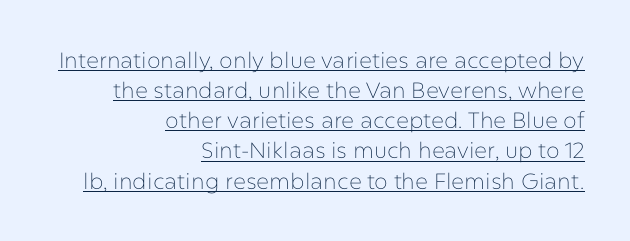
{"italic": "no", "bold": "no", "underline": "yes", "align": "right", "line_spacing": "normal", "line_spacing_ratio": 1.37, "letter_spacing": "normal", "letter_spacing_em": 0.0, "glyph_px": 22}
